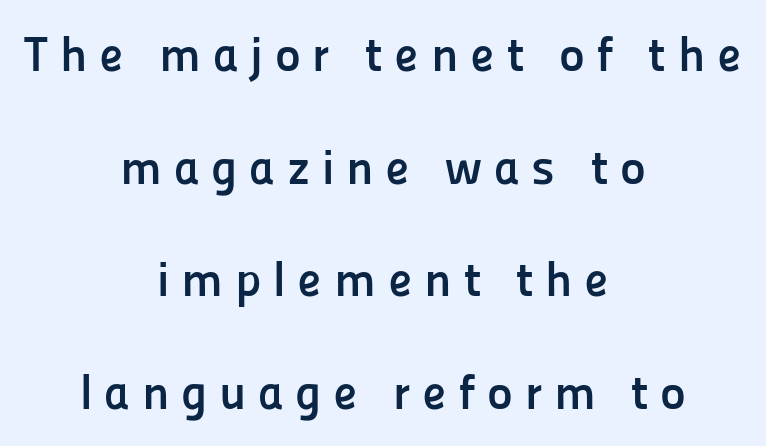
Q: Is the text bold? A: Yes.
Q: Is the text italic (slanted)? A: No, it is upright.
Q: Is the typeface a serif or a sans-serif typeface? A: Sans-serif.
Q: Is the text underlined? A: No.
Q: How is the paragraph aligned? A: Centered.
Q: Is the spacing between letters normal or unusually wide? A: Unusually wide.
Q: Is the spacing between lines tight, normal or loose? A: Loose.
Q: Width (condensed, normal, or wide)? A: Normal.
Q: Stroke contrast? A: Low.
Q: x-height? A: Medium.
Q: Monospaced? A: No.
